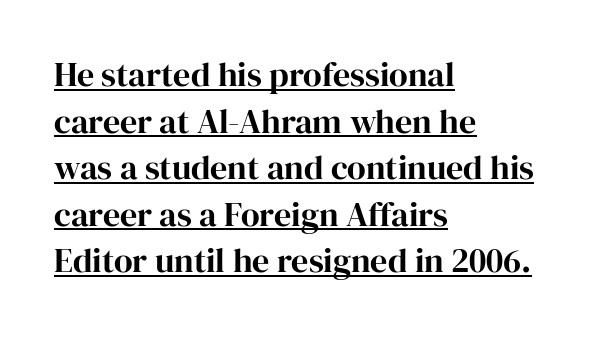
Q: Is the text italic (slanted)? A: No, it is upright.
Q: Is the typeface a serif or a sans-serif typeface? A: Serif.
Q: Is the text underlined? A: Yes.
Q: How is the paragraph aligned? A: Left-aligned.
Q: Is the spacing between letters normal or unusually wide? A: Normal.
Q: Is the spacing between lines tight, normal or loose? A: Normal.
Q: Width (condensed, normal, or wide)? A: Normal.
Q: Stroke contrast? A: High.
Q: x-height? A: Medium.
Q: Monospaced? A: No.
